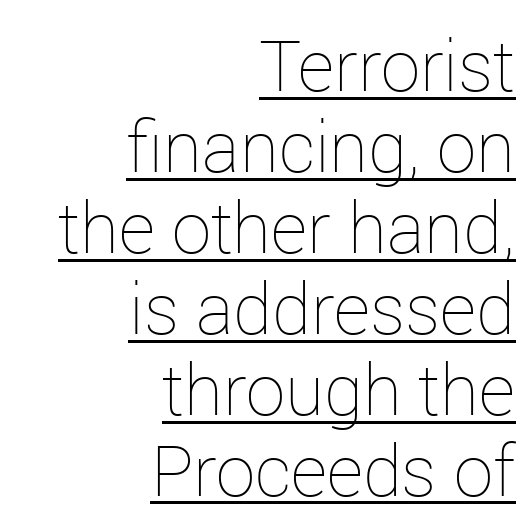
{"italic": "no", "bold": "no", "weight": "thin", "width": "normal", "stroke_contrast": "low", "x_height": "medium", "monospaced": "no", "underline": "yes", "align": "right", "line_spacing": "tight", "line_spacing_ratio": 1.14, "letter_spacing": "normal", "letter_spacing_em": 0.0, "glyph_px": 71}
